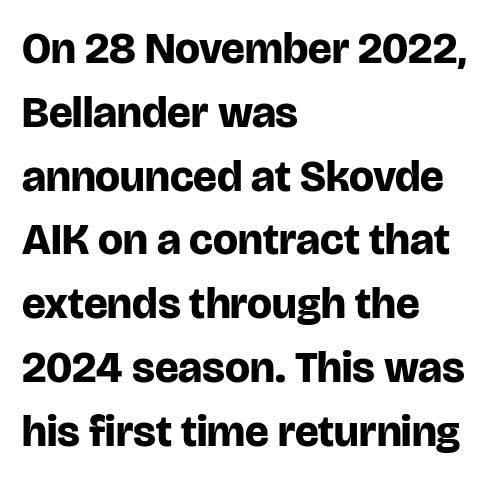
Here the designer chose a conventional face with non-uniform glyph widths. Designer's note — italics off, roman on. The gaps between neighbouring characters are ordinary and unremarkable. The font is running at its bold setting. These lines are composed in type without serifs. This rendering features lettering with no underline.
